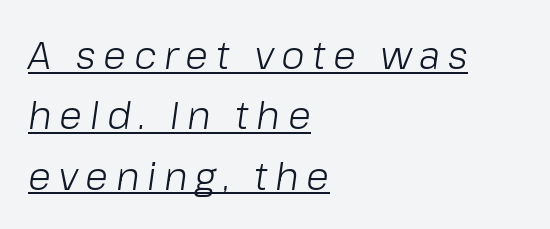
{"italic": "yes", "lean": "right", "slant_degrees": 8, "bold": "no", "weight": "light", "width": "normal", "stroke_contrast": "low", "x_height": "medium", "monospaced": "no", "underline": "yes", "align": "left", "line_spacing": "normal", "line_spacing_ratio": 1.59, "letter_spacing": "wide", "letter_spacing_em": 0.2, "glyph_px": 38}
